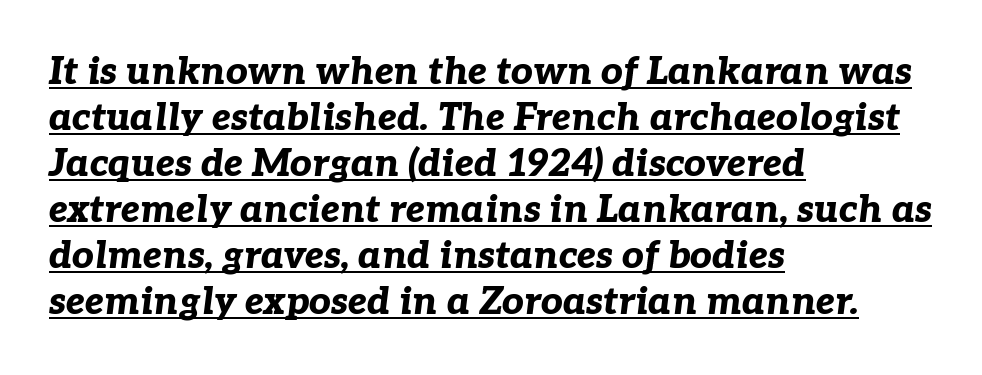
Q: Is the text bold? A: Yes.
Q: Is the text italic (slanted)? A: Yes, it leans right by about 7 degrees.
Q: Is the text underlined? A: Yes.
Q: How is the paragraph aligned? A: Left-aligned.
Q: Is the spacing between letters normal or unusually wide? A: Normal.
Q: Width (condensed, normal, or wide)? A: Normal.
Q: Stroke contrast? A: Low.
Q: x-height? A: Medium.
Q: Monospaced? A: No.
